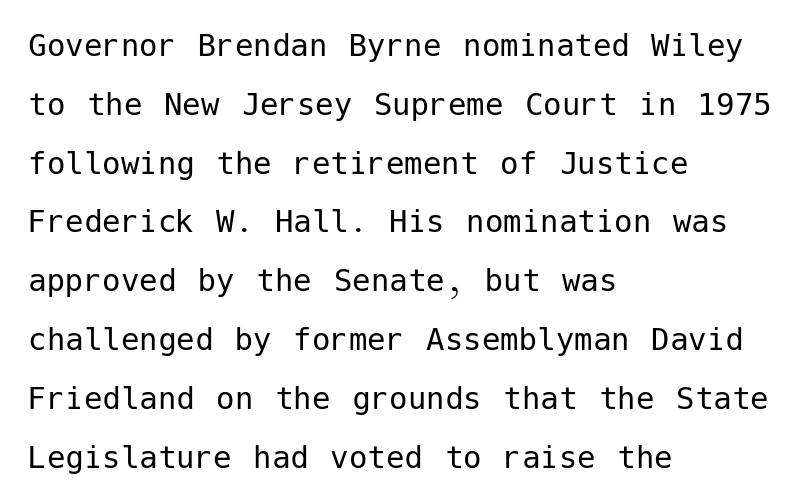
The image shows 37 px regular-weight sans-serif type, upright; set left-aligned, normal line spacing (1.59x), normal letter spacing, not underlined; low stroke contrast and a medium x-height.
